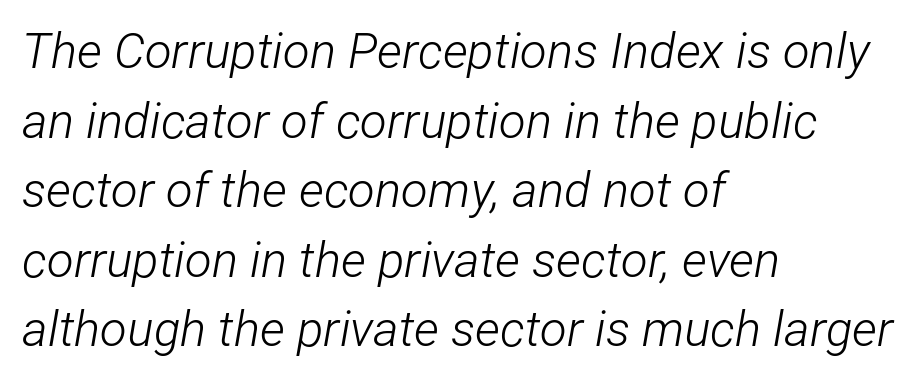
{"italic": "yes", "lean": "right", "slant_degrees": 12, "bold": "no", "weight": "light", "width": "condensed", "stroke_contrast": "low", "x_height": "medium", "monospaced": "no", "underline": "no", "align": "left", "line_spacing": "normal", "line_spacing_ratio": 1.42, "letter_spacing": "normal", "letter_spacing_em": 0.0, "glyph_px": 49}
